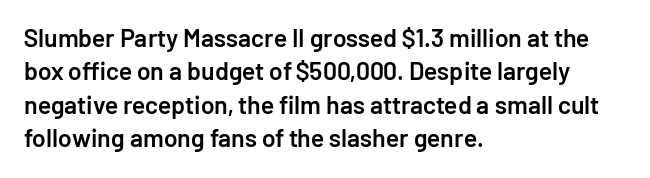
{"italic": "no", "bold": "semi", "underline": "no", "align": "left", "line_spacing": "normal", "line_spacing_ratio": 1.34, "letter_spacing": "normal", "letter_spacing_em": 0.0, "glyph_px": 25}
